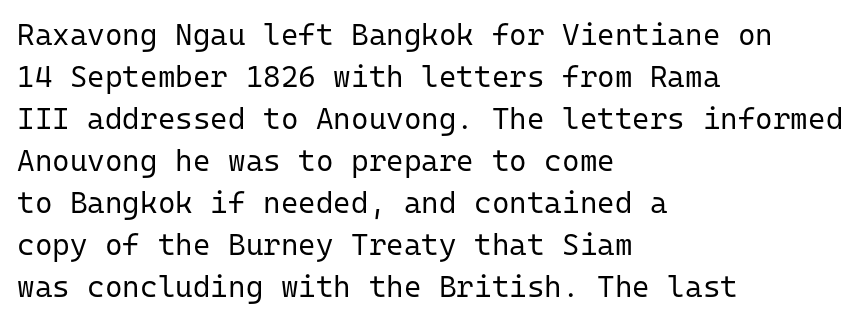
The image shows 30 px regular-weight sans-serif type, upright, monospaced; set left-aligned, normal line spacing (1.4x), normal letter spacing, not underlined; low stroke contrast and a medium x-height.
